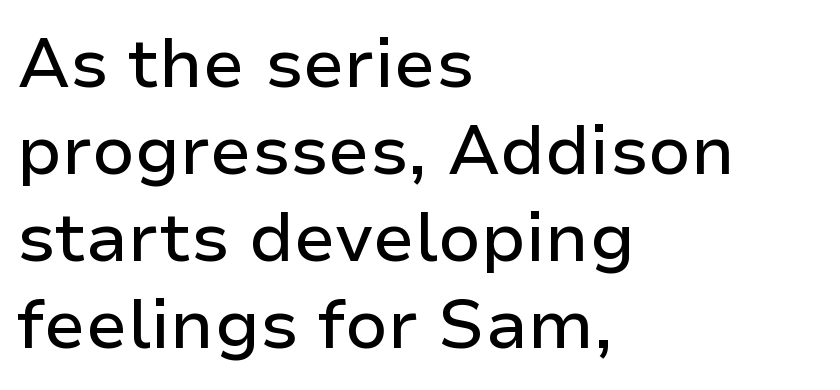
{"serif": "no", "italic": "no", "width": "normal", "stroke_contrast": "low", "x_height": "medium", "monospaced": "no", "underline": "no", "align": "left", "line_spacing": "normal", "line_spacing_ratio": 1.26, "letter_spacing": "normal", "letter_spacing_em": 0.0, "glyph_px": 69}
